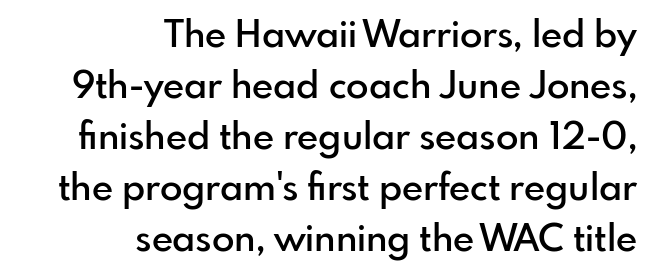
{"serif": "no", "italic": "no", "bold": "semi", "weight": "semibold", "width": "normal", "stroke_contrast": "low", "x_height": "small", "monospaced": "no", "underline": "no", "align": "right", "line_spacing": "normal", "line_spacing_ratio": 1.38, "letter_spacing": "normal", "letter_spacing_em": 0.0, "glyph_px": 37}
